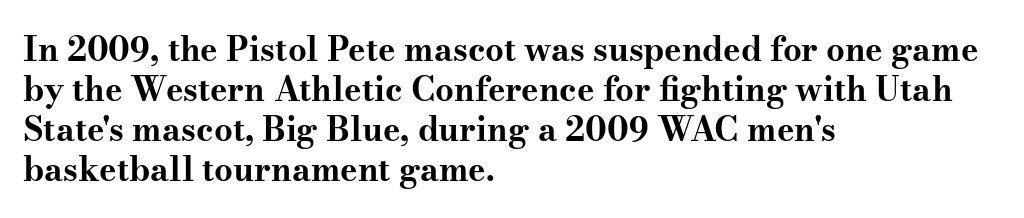
The image shows 33 px bold, wide serif type, upright; set left-aligned, line spacing 1.21x, normal letter spacing, not underlined; medium stroke contrast and a small x-height.
